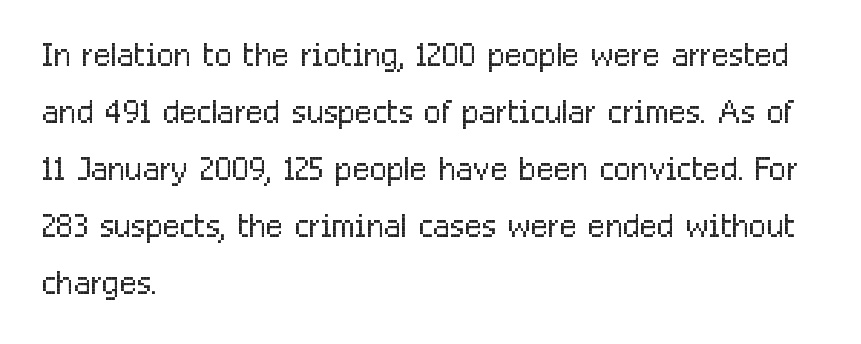
The image shows 46 px light, condensed sans-serif type, upright; set left-aligned, line spacing 1.24x, normal letter spacing, not underlined; low stroke contrast and a medium x-height.
